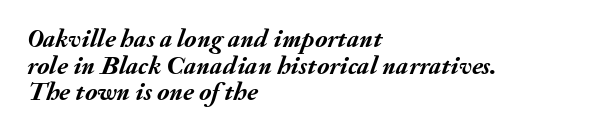
The image shows 26 px bold type, italic (leaning right); set left-aligned, tight line spacing (1.02x), normal letter spacing, not underlined.
